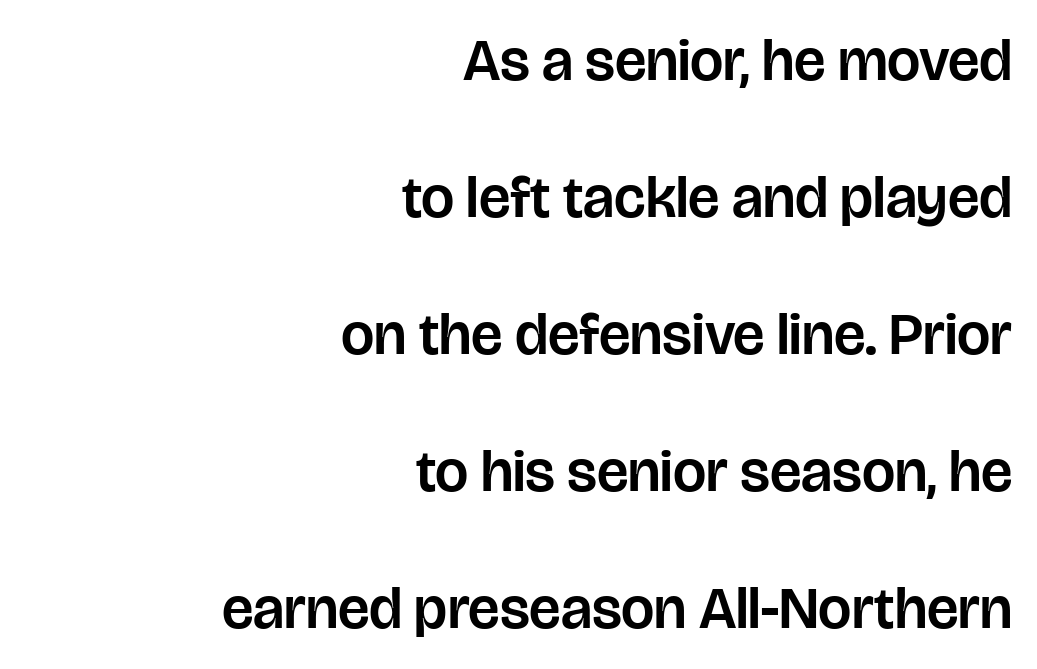
Q: Is the text italic (slanted)? A: No, it is upright.
Q: Is the typeface a serif or a sans-serif typeface? A: Sans-serif.
Q: Is the text underlined? A: No.
Q: How is the paragraph aligned? A: Right-aligned.
Q: Is the spacing between letters normal or unusually wide? A: Normal.
Q: Is the spacing between lines tight, normal or loose? A: Loose.
Q: Width (condensed, normal, or wide)? A: Normal.
Q: Stroke contrast? A: Low.
Q: x-height? A: Large.
Q: Monospaced? A: No.
